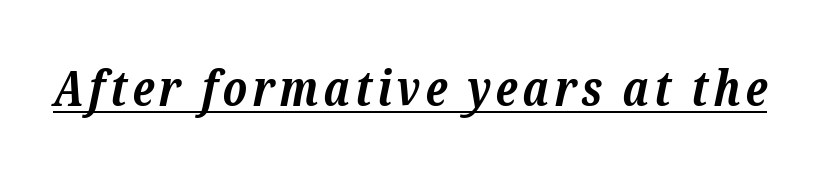
{"serif": "yes", "italic": "yes", "lean": "right", "slant_degrees": 12, "bold": "yes", "weight": "bold", "width": "normal", "stroke_contrast": "low", "x_height": "medium", "monospaced": "no", "underline": "yes", "glyph_px": 49}
